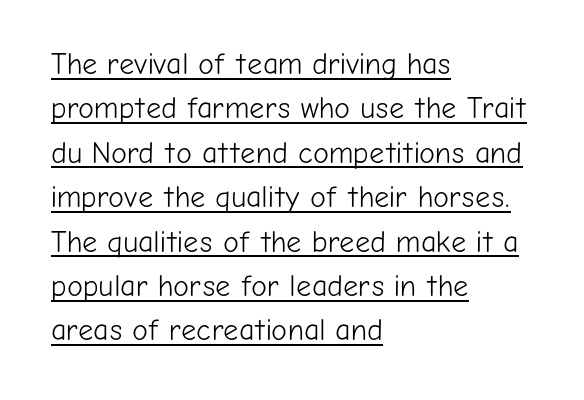
Q: Is the text bold? A: No.
Q: Is the text italic (slanted)? A: No, it is upright.
Q: Is the typeface a serif or a sans-serif typeface? A: Sans-serif.
Q: Is the text underlined? A: Yes.
Q: How is the paragraph aligned? A: Left-aligned.
Q: Is the spacing between letters normal or unusually wide? A: Normal.
Q: Is the spacing between lines tight, normal or loose? A: Normal.
Q: Width (condensed, normal, or wide)? A: Normal.
Q: Stroke contrast? A: Low.
Q: x-height? A: Medium.
Q: Monospaced? A: No.
